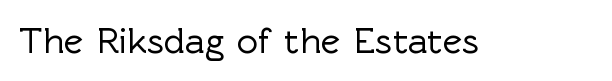
Anything drawn beneath the words? Only blank space. Typographically, this falls in the sans-serif category. These lines were composed using upright roman letters. A typesetter would call this proportional, since set widths differ per character.
